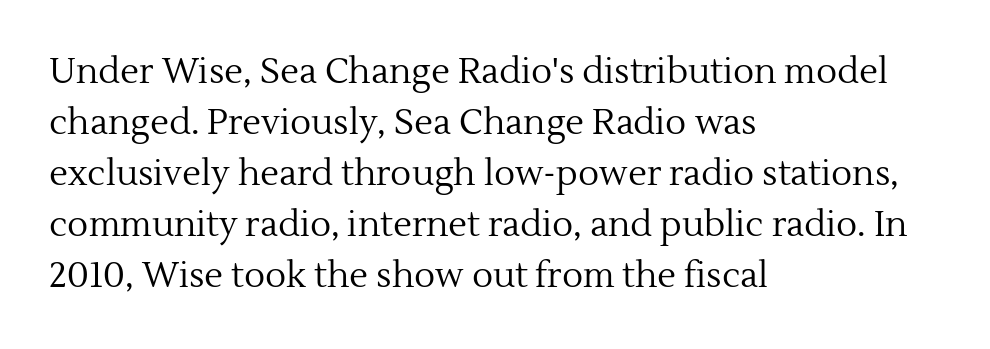
Q: Is the text bold? A: No.
Q: Is the text italic (slanted)? A: No, it is upright.
Q: Is the typeface a serif or a sans-serif typeface? A: Serif.
Q: Is the text underlined? A: No.
Q: How is the paragraph aligned? A: Left-aligned.
Q: Is the spacing between letters normal or unusually wide? A: Normal.
Q: Is the spacing between lines tight, normal or loose? A: Normal.
Q: Width (condensed, normal, or wide)? A: Normal.
Q: x-height? A: Medium.
Q: Monospaced? A: No.
